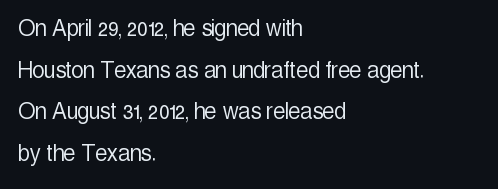
This sample uses an upright cut, with every glyph sitting square on the baseline. Lines of text with bare space underneath. The setting favours the left margin, as ordinary paragraphs usually do. Leading: standard. The typesetting does not lean heavy: it is not bold. You could call the tracking neutral — neither tight nor loose.
